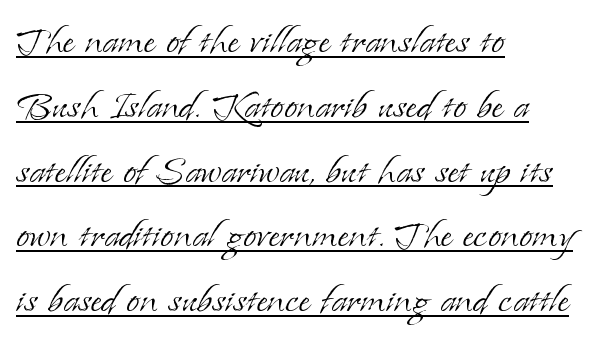
The passage shown is typed in a proportional face where columns would drift. If you drew a ruler down the left edge, every line would touch it. This is serif lettering, the kind often seen in printed books. Unbolded letterforms with no extra heft. Here the glyphs are tracked normally, forming tight word shapes.
